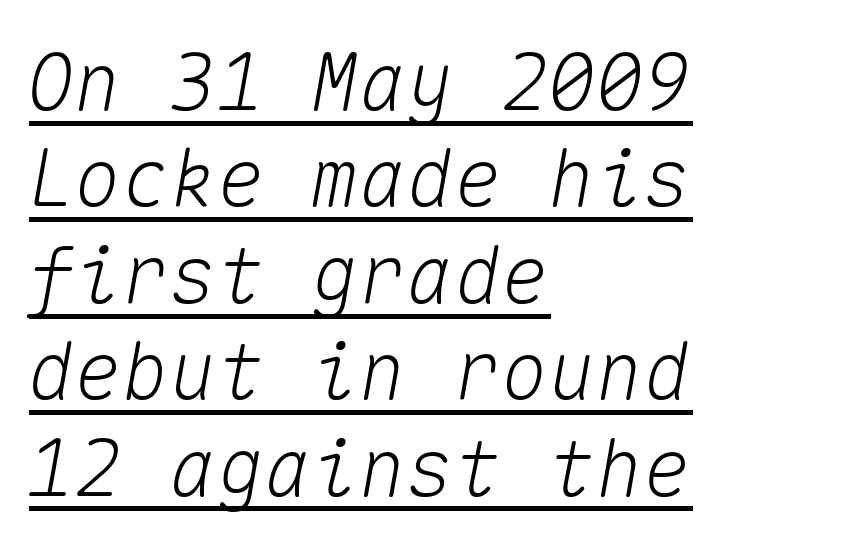
The image shows 79 px text type, italic (leaning right), monospaced; set left-aligned, line spacing 1.22x, normal letter spacing, underlined; medium stroke contrast and a medium x-height.
